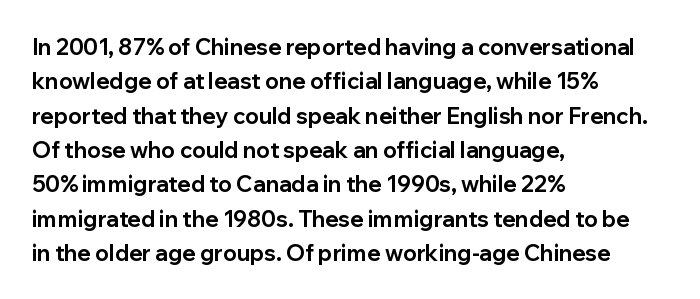
{"italic": "no", "bold": "yes", "underline": "no", "align": "left", "line_spacing": "normal", "line_spacing_ratio": 1.56, "letter_spacing": "normal", "letter_spacing_em": 0.0, "glyph_px": 22}
